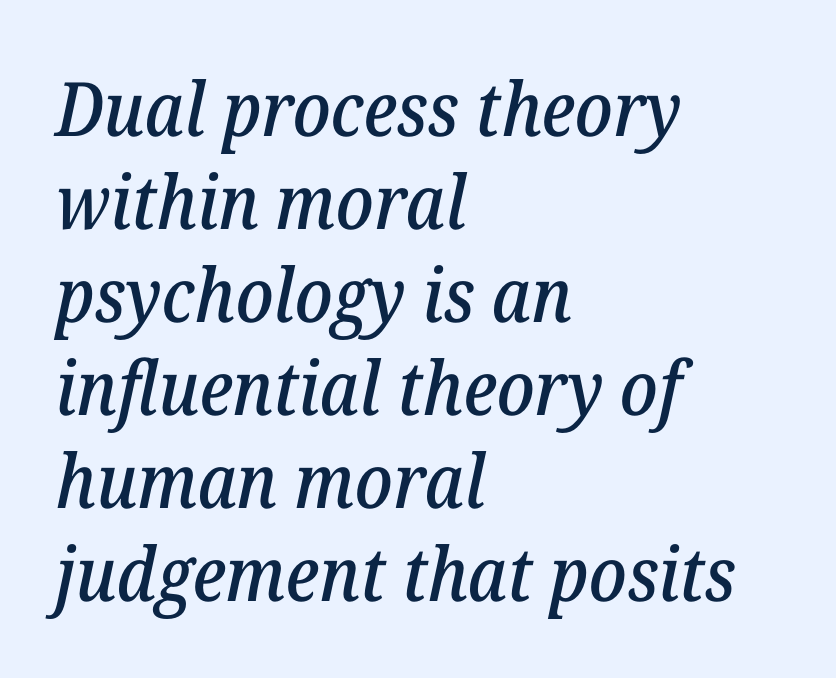
The image shows 75 px serif type, italic (leaning right); set left-aligned, line spacing 1.24x, normal letter spacing, not underlined; low stroke contrast and a medium x-height.
